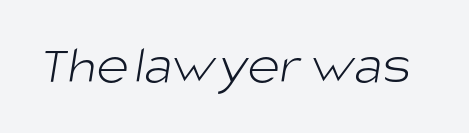
The font family rendered here belongs to the sans-serif group. Each word holds together tightly as a unit, with standard inter-letter gaps. The space directly below the letters is spotless. Is this a fixed-width face? No — the glyphs have proportional, varying widths. Bold? No — there's no thickening of the strokes.
